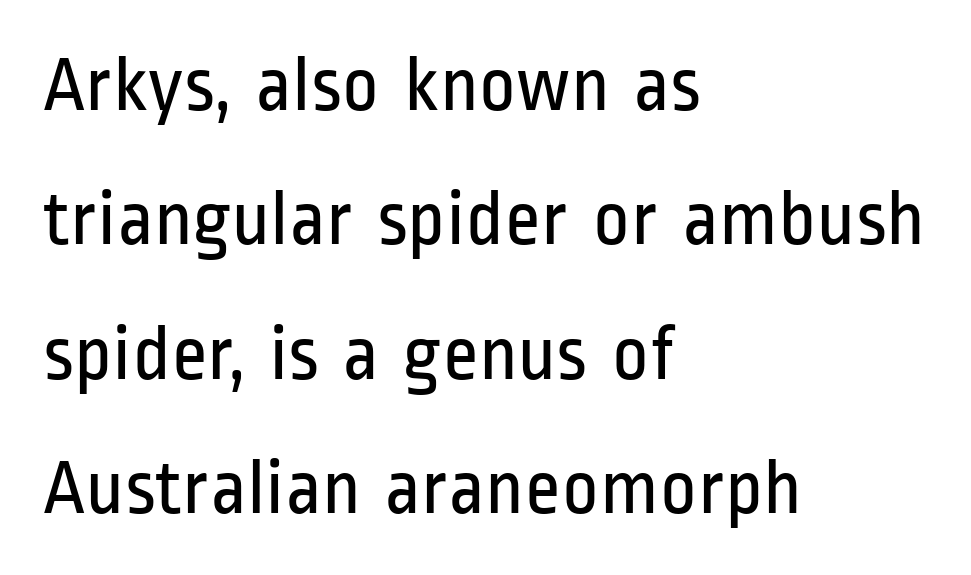
{"serif": "no", "italic": "no", "bold": "no", "weight": "regular", "width": "condensed", "stroke_contrast": "low", "x_height": "medium", "monospaced": "no", "underline": "no", "align": "left", "line_spacing": "normal", "line_spacing_ratio": 1.7, "letter_spacing": "normal", "letter_spacing_em": 0.0, "glyph_px": 79}
